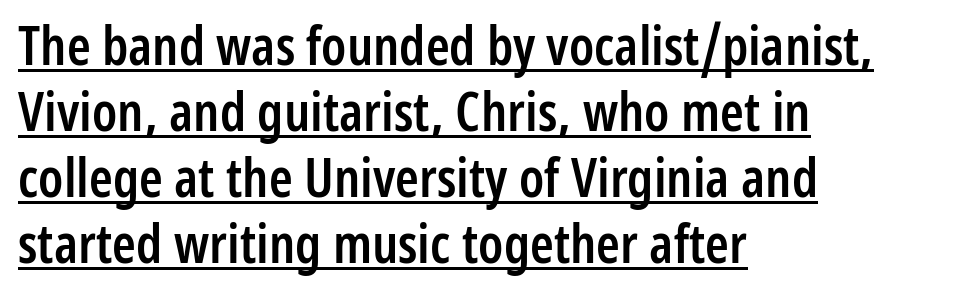
The image shows 54 px semibold, condensed sans-serif type, upright; set left-aligned, line spacing 1.22x, normal letter spacing, underlined; low stroke contrast and a medium x-height.
